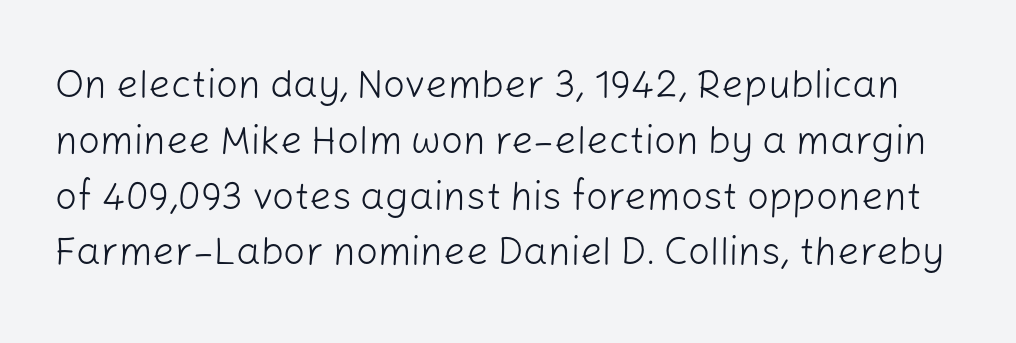
The image shows 39 px light sans-serif type, upright; set normal line spacing (1.43x), normal letter spacing, not underlined; low stroke contrast and a medium x-height.
